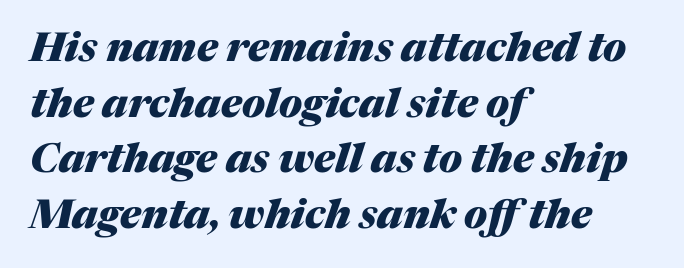
Q: Is the text bold? A: Yes.
Q: Is the text italic (slanted)? A: Yes, it leans right by about 17 degrees.
Q: Is the text underlined? A: No.
Q: How is the paragraph aligned? A: Left-aligned.
Q: Is the spacing between letters normal or unusually wide? A: Normal.
Q: Is the spacing between lines tight, normal or loose? A: Normal.
Q: Width (condensed, normal, or wide)? A: Normal.
Q: Stroke contrast? A: Medium.
Q: x-height? A: Medium.
Q: Monospaced? A: No.
